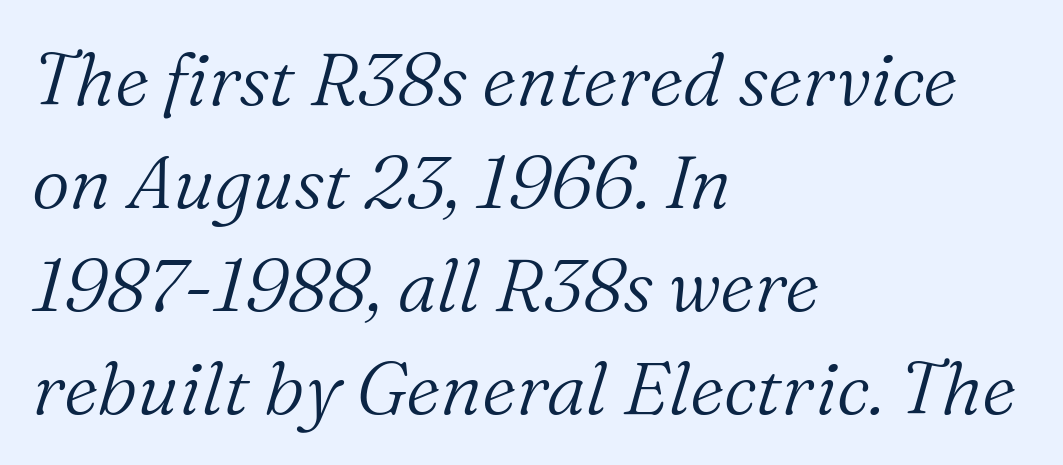
The paragraph shown leans on its left margin. The lettering tilts uniformly, giving the passage an italic look. No chunkiness to these letters — they're not bold. Is this a fixed-width face? No — the glyphs have proportional, varying widths.
